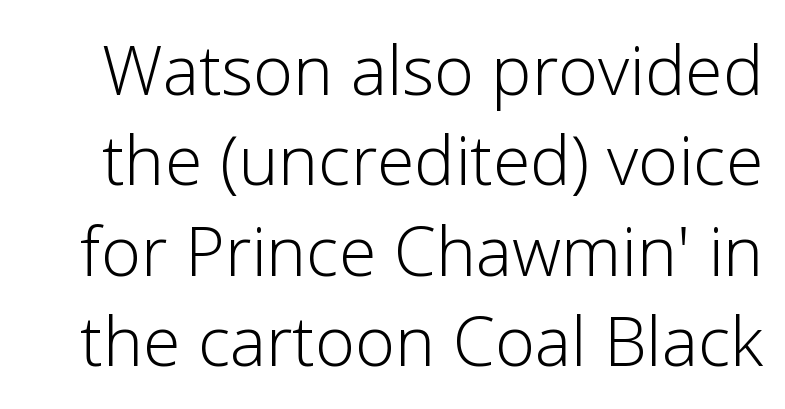
Q: Is the text bold? A: No.
Q: Is the text italic (slanted)? A: No, it is upright.
Q: Is the typeface a serif or a sans-serif typeface? A: Sans-serif.
Q: Is the text underlined? A: No.
Q: Is the spacing between letters normal or unusually wide? A: Normal.
Q: Is the spacing between lines tight, normal or loose? A: Normal.
Q: Width (condensed, normal, or wide)? A: Normal.
Q: Stroke contrast? A: Low.
Q: x-height? A: Medium.
Q: Monospaced? A: No.
